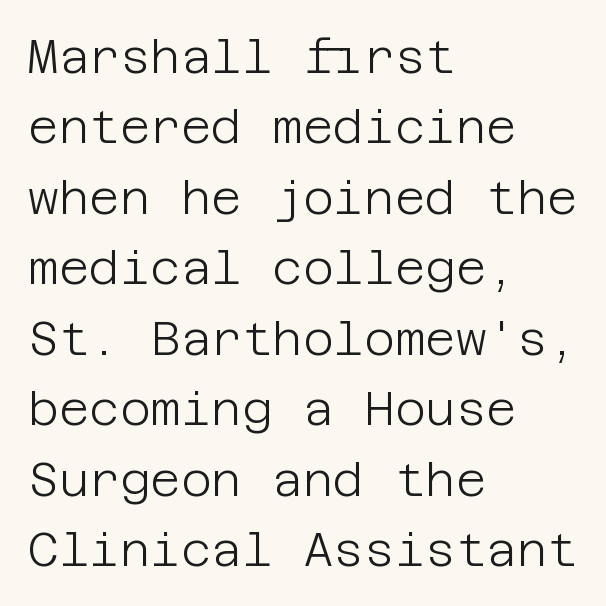
{"serif": "no", "italic": "no", "bold": "no", "weight": "light", "width": "normal", "stroke_contrast": "low", "x_height": "large", "underline": "no", "align": "left", "line_spacing": "normal", "line_spacing_ratio": 1.5, "letter_spacing": "normal", "letter_spacing_em": 0.0, "glyph_px": 47}
